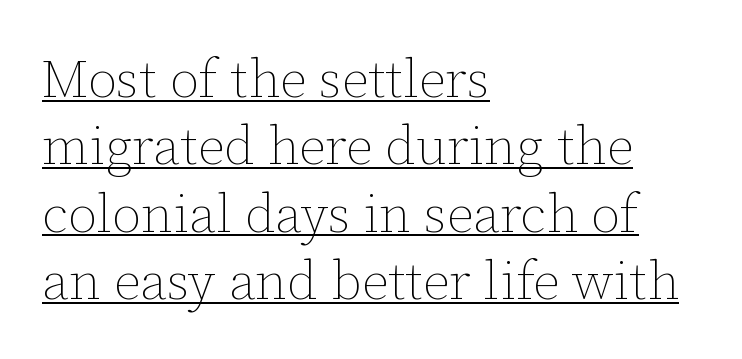
Q: Is the text bold? A: No.
Q: Is the text italic (slanted)? A: No, it is upright.
Q: Is the text underlined? A: Yes.
Q: How is the paragraph aligned? A: Left-aligned.
Q: Is the spacing between letters normal or unusually wide? A: Normal.
Q: Is the spacing between lines tight, normal or loose? A: Normal.
Q: Width (condensed, normal, or wide)? A: Normal.
Q: Stroke contrast? A: Low.
Q: x-height? A: Medium.
Q: Monospaced? A: No.
